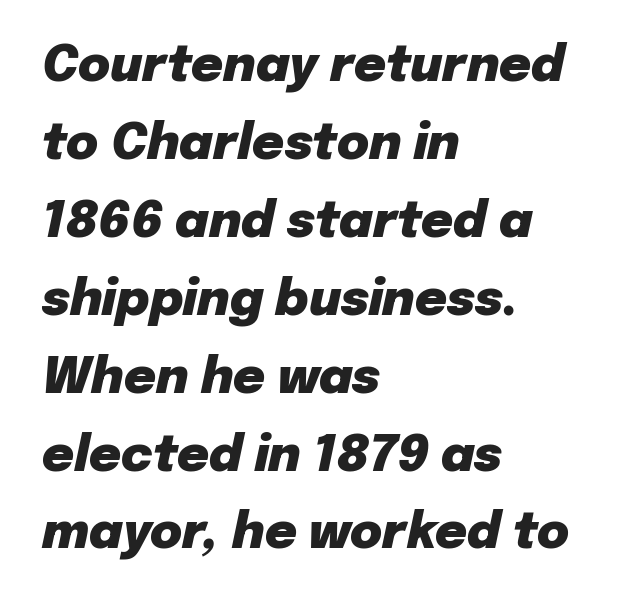
Q: Is the text bold? A: Yes.
Q: Is the text italic (slanted)? A: Yes, it leans right by about 12 degrees.
Q: Is the text underlined? A: No.
Q: How is the paragraph aligned? A: Left-aligned.
Q: Is the spacing between letters normal or unusually wide? A: Normal.
Q: Is the spacing between lines tight, normal or loose? A: Normal.
Q: Width (condensed, normal, or wide)? A: Normal.
Q: Stroke contrast? A: Low.
Q: x-height? A: Medium.
Q: Monospaced? A: No.
